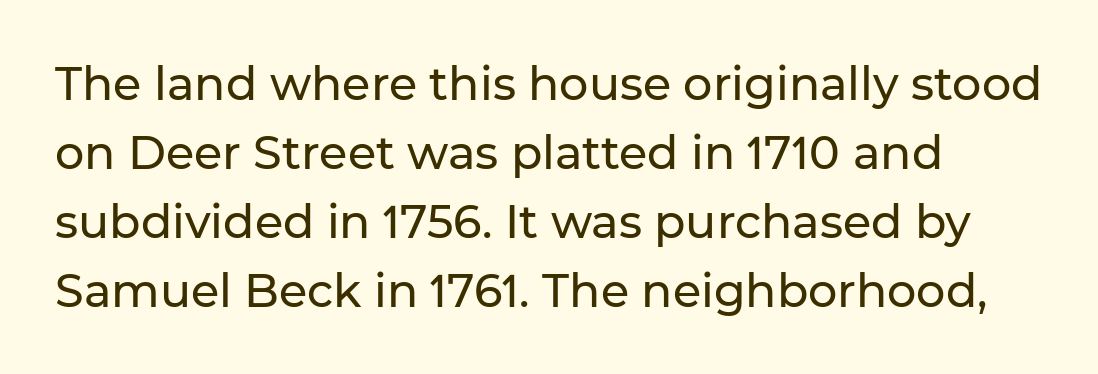
Q: Is the text italic (slanted)? A: No, it is upright.
Q: Is the typeface a serif or a sans-serif typeface? A: Sans-serif.
Q: Is the text underlined? A: No.
Q: How is the paragraph aligned? A: Left-aligned.
Q: Is the spacing between letters normal or unusually wide? A: Normal.
Q: Is the spacing between lines tight, normal or loose? A: Normal.
Q: Width (condensed, normal, or wide)? A: Normal.
Q: Stroke contrast? A: Low.
Q: x-height? A: Medium.
Q: Monospaced? A: No.
